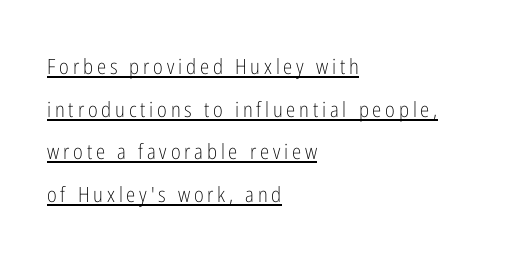
Q: Is the text bold? A: No.
Q: Is the text italic (slanted)? A: No, it is upright.
Q: Is the text underlined? A: Yes.
Q: How is the paragraph aligned? A: Left-aligned.
Q: Is the spacing between lines tight, normal or loose? A: Loose.
